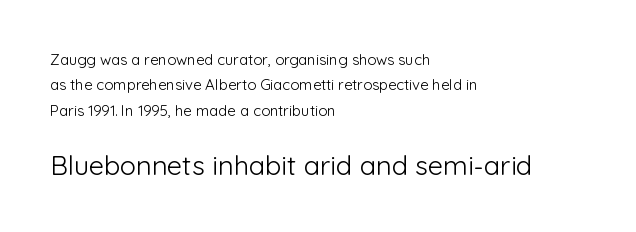
Here the glyphs are tracked normally, forming tight word shapes. No italicization has been applied; the sample stays upright. A clean baseline with only descenders dipping below it. The composition opens small and finishes big. Notice how descenders clear the ascenders below comfortably — that's standard leading.
